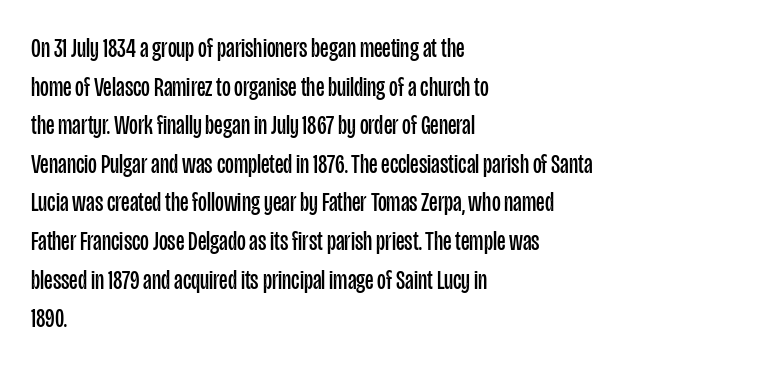
Q: Is the text bold? A: No.
Q: Is the text italic (slanted)? A: No, it is upright.
Q: Is the text underlined? A: No.
Q: How is the paragraph aligned? A: Left-aligned.
Q: Is the spacing between letters normal or unusually wide? A: Normal.
Q: Is the spacing between lines tight, normal or loose? A: Normal.
